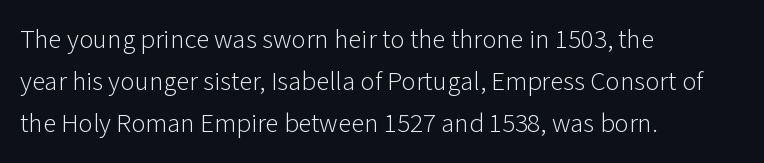
Q: Is the text bold? A: No.
Q: Is the text italic (slanted)? A: No, it is upright.
Q: Is the text underlined? A: No.
Q: How is the paragraph aligned? A: Left-aligned.
Q: Is the spacing between letters normal or unusually wide? A: Normal.
Q: Is the spacing between lines tight, normal or loose? A: Normal.
